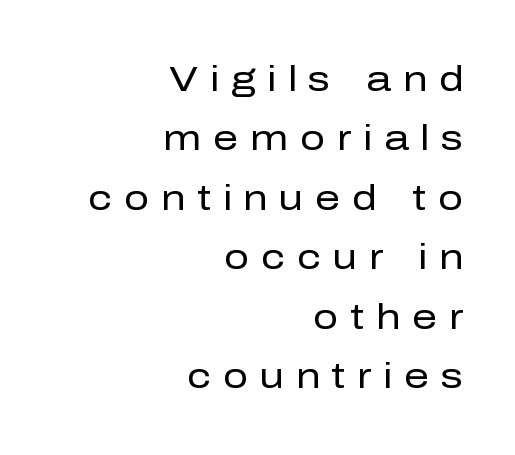
The area under the type is left untouched. The strokes are not fattened; the text isn't bold. This sample uses a sans-serif face. There is plenty of visible air inserted between adjacent glyphs. Is there any slant? The stems are plumb.
